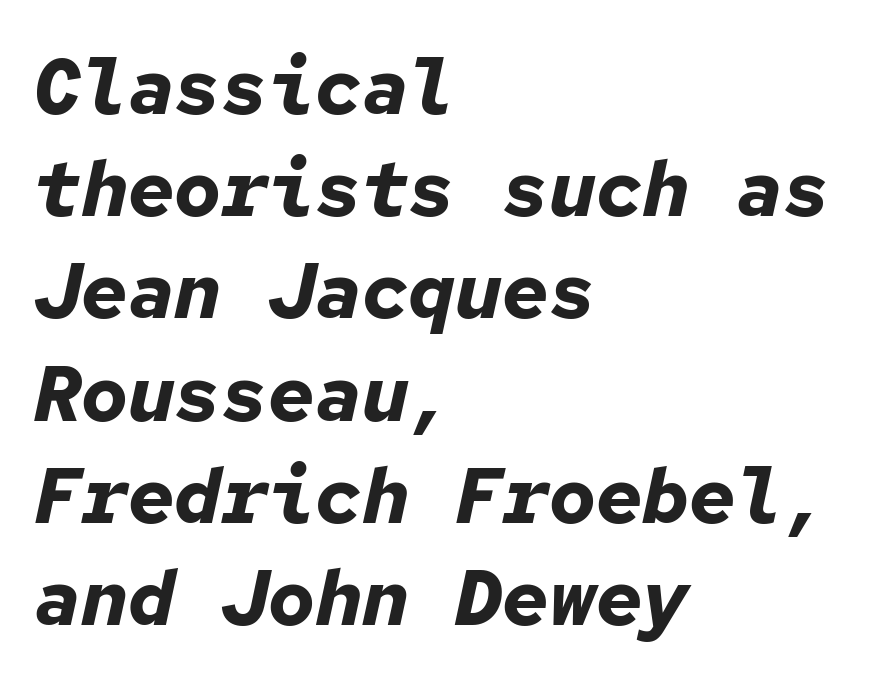
Q: Is the text bold? A: Yes.
Q: Is the text italic (slanted)? A: Yes, it leans right by about 12 degrees.
Q: Is the text underlined? A: No.
Q: How is the paragraph aligned? A: Left-aligned.
Q: Is the spacing between letters normal or unusually wide? A: Normal.
Q: Is the spacing between lines tight, normal or loose? A: Normal.
Q: Width (condensed, normal, or wide)? A: Normal.
Q: Stroke contrast? A: Low.
Q: x-height? A: Medium.
Q: Monospaced? A: Yes.
